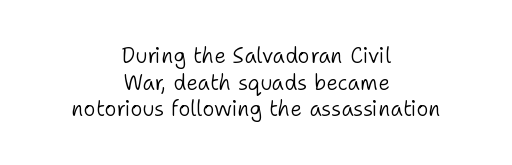
{"italic": "no", "bold": "no", "underline": "no", "align": "center", "line_spacing": "normal", "line_spacing_ratio": 1.27, "letter_spacing": "normal", "letter_spacing_em": 0.0, "glyph_px": 21}
